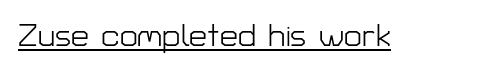
{"serif": "no", "italic": "no", "bold": "no", "weight": "light", "width": "normal", "stroke_contrast": "low", "x_height": "medium", "monospaced": "no", "underline": "yes", "letter_spacing": "normal", "letter_spacing_em": 0.0, "glyph_px": 32}
